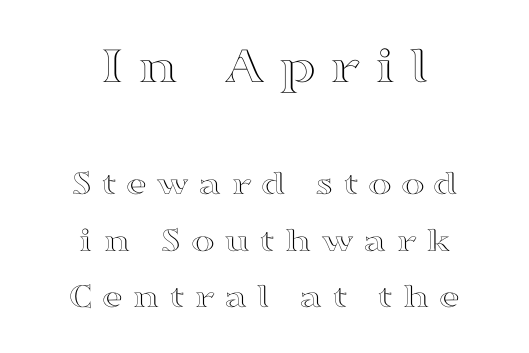
Beneath every word, the page is bare. Posture: straight, roman, zero tilt. In terms of leading, this rendering sits right in the middle. Spacing verdict: proportional, widths tailored to each character.
